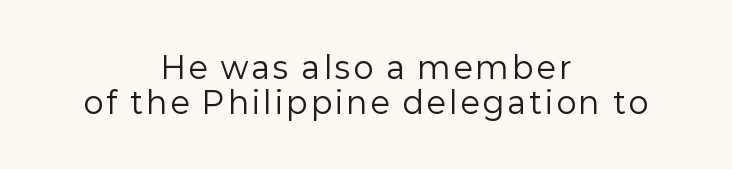
Every stem runs plumb, perpendicular to the baseline. The compositor balanced each line on the midline. Lines of text with bare space underneath. These lines are rendered in a variable-pitch font.
